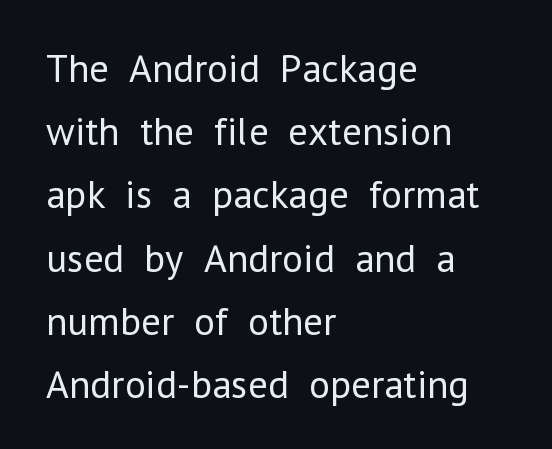
The letters advance in unequal steps, a hallmark of proportional type. Caption: multi-line text, flush left, ragged right. Posture: straight, roman, zero tilt. This block has exactly the height ordinary leading produces. Look at the bottom of the vertical strokes: they stop flat, with no serifs. A bare baseline throughout the passage.
